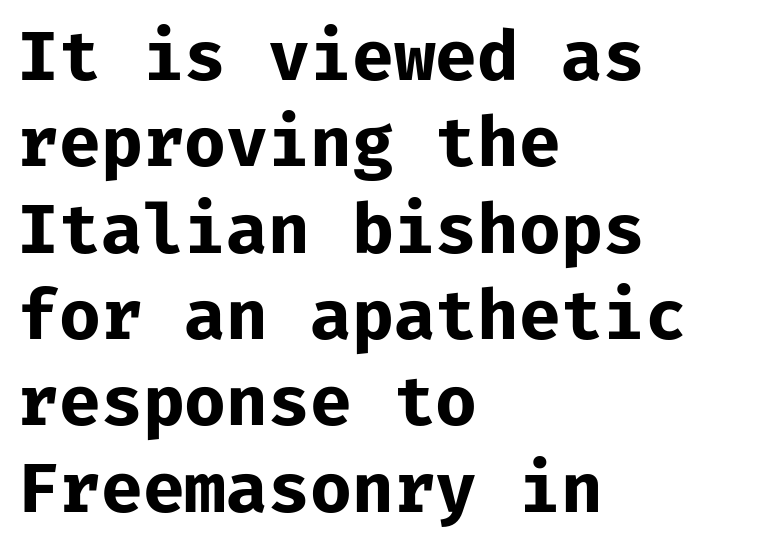
The image shows 68 px bold sans-serif type, upright, monospaced; set left-aligned, normal line spacing (1.27x), normal letter spacing, not underlined; low stroke contrast and a medium x-height.
